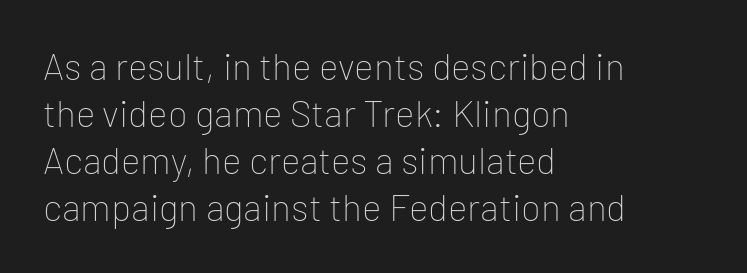
The image shows 37 px thin sans-serif type, upright; set left-aligned, normal line spacing (1.27x), normal letter spacing, not underlined; low stroke contrast and a medium x-height.
